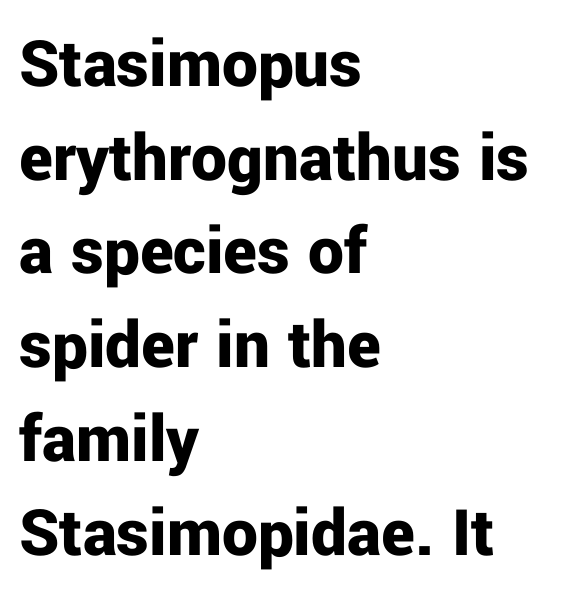
{"serif": "no", "italic": "no", "bold": "yes", "weight": "bold", "width": "normal", "stroke_contrast": "low", "x_height": "medium", "monospaced": "no", "underline": "no", "align": "left", "line_spacing": "normal", "line_spacing_ratio": 1.32, "letter_spacing": "normal", "letter_spacing_em": 0.0, "glyph_px": 71}
